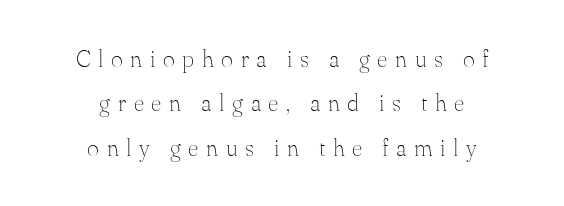
{"italic": "no", "bold": "no", "underline": "no", "align": "center", "line_spacing": "loose", "line_spacing_ratio": 1.93, "letter_spacing": "wide", "letter_spacing_em": 0.33, "glyph_px": 23}
